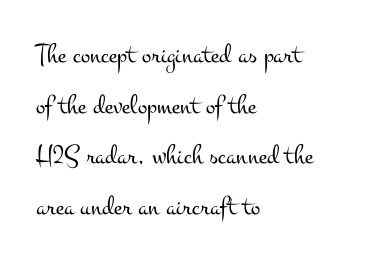
The image shows 28 px light, wide serif type; set left-aligned, line spacing 1.81x, normal letter spacing, not underlined; medium stroke contrast and a small x-height.
